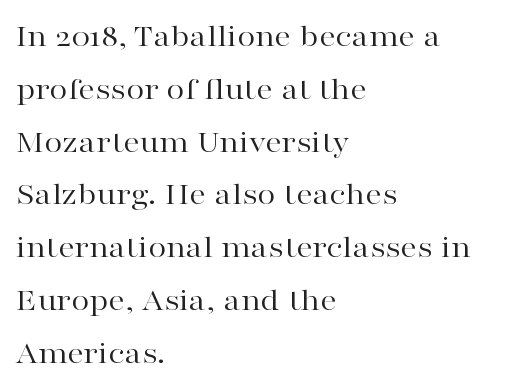
{"serif": "yes", "italic": "no", "bold": "no", "weight": "regular", "width": "wide", "stroke_contrast": "high", "x_height": "medium", "monospaced": "no", "underline": "no", "align": "left", "line_spacing": "normal", "line_spacing_ratio": 1.6, "letter_spacing": "normal", "letter_spacing_em": 0.0, "glyph_px": 33}
